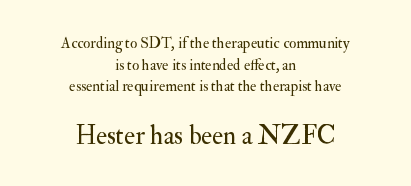
Q: Is the text bold? A: No.
Q: Is the text italic (slanted)? A: No, it is upright.
Q: Is the text underlined? A: No.
Q: How is the paragraph aligned? A: Centered.
Q: Is the spacing between letters normal or unusually wide? A: Normal.
Q: Is the spacing between lines tight, normal or loose? A: Normal.
Q: Which block of text is set in a larger size, the first (top) or the second (bottom)? A: The second (bottom) one.
